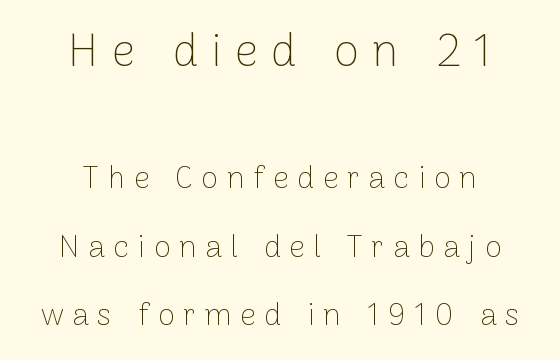
Q: Is the text bold? A: No.
Q: Is the text italic (slanted)? A: No, it is upright.
Q: Is the typeface a serif or a sans-serif typeface? A: Sans-serif.
Q: Is the text underlined? A: No.
Q: How is the paragraph aligned? A: Centered.
Q: Is the spacing between letters normal or unusually wide? A: Unusually wide.
Q: Is the spacing between lines tight, normal or loose? A: Loose.
Q: Which block of text is set in a larger size, the first (top) or the second (bottom)? A: The first (top) one.
Q: Width (condensed, normal, or wide)? A: Normal.
Q: Stroke contrast? A: Low.
Q: x-height? A: Medium.
Q: Monospaced? A: No.
